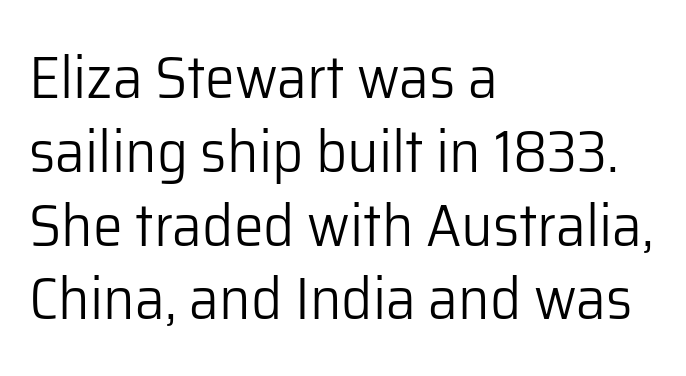
A typesetter would call this proportional, since set widths differ per character. Descenders hang freely into open space. Glyph-to-glyph distance matches everyday printed text. To sum up the face: it is a sans, with no serifs. Ascenders rise straight up at ninety degrees. Alignment: flush left.
